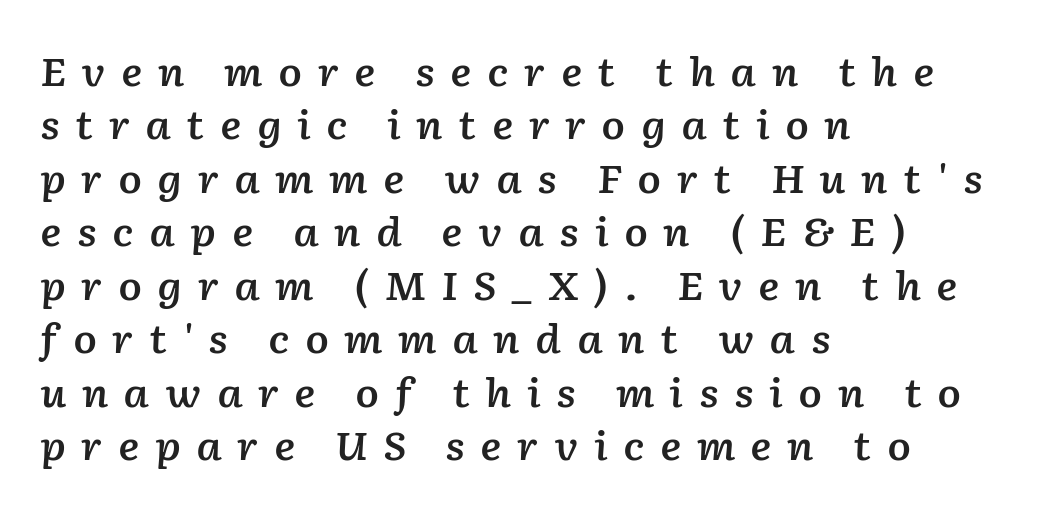
Q: Is the text bold? A: Semi-bold.
Q: Is the text italic (slanted)? A: Yes, it leans right by about 2 degrees.
Q: Is the text underlined? A: No.
Q: How is the paragraph aligned? A: Left-aligned.
Q: Is the spacing between letters normal or unusually wide? A: Unusually wide.
Q: Is the spacing between lines tight, normal or loose? A: Normal.
Q: Width (condensed, normal, or wide)? A: Normal.
Q: Stroke contrast? A: Low.
Q: x-height? A: Medium.
Q: Monospaced? A: No.
